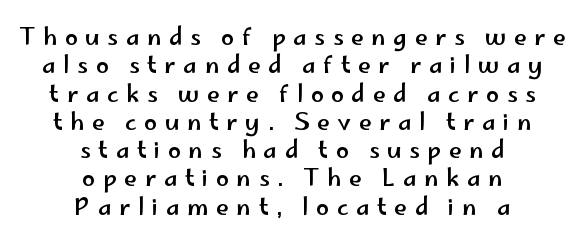
The image shows 23 px text type, upright; set centered, line spacing 1.23x, unusually wide letter spacing (+0.33 em), not underlined.
